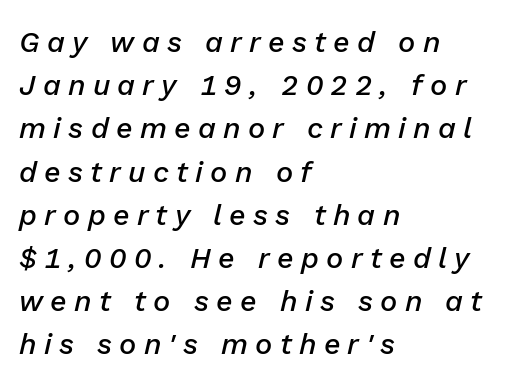
Q: Is the text bold? A: Semi-bold.
Q: Is the text italic (slanted)? A: Yes, it leans right by about 13 degrees.
Q: Is the text underlined? A: No.
Q: How is the paragraph aligned? A: Left-aligned.
Q: Is the spacing between letters normal or unusually wide? A: Unusually wide.
Q: Is the spacing between lines tight, normal or loose? A: Normal.
Q: Width (condensed, normal, or wide)? A: Normal.
Q: Stroke contrast? A: Low.
Q: x-height? A: Medium.
Q: Monospaced? A: No.
